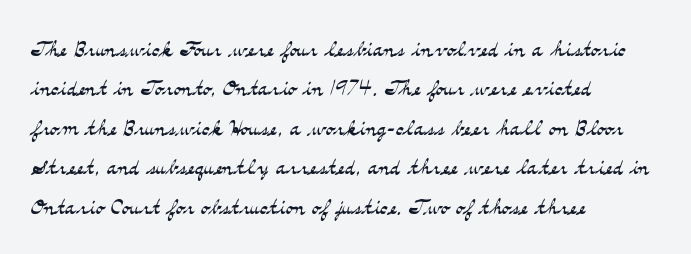
{"serif": "yes", "bold": "no", "weight": "light", "width": "wide", "stroke_contrast": "medium", "x_height": "small", "monospaced": "no", "underline": "no", "align": "left", "line_spacing": "normal", "line_spacing_ratio": 1.36, "letter_spacing": "normal", "letter_spacing_em": 0.0, "glyph_px": 29}
